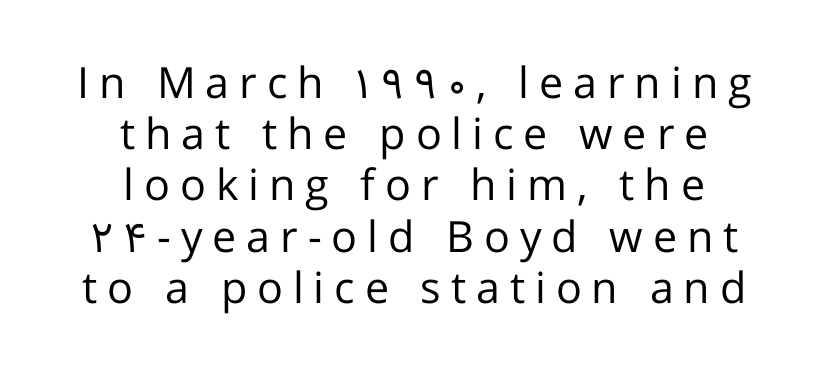
Short and long lines alike share a common midpoint. Looks like regular typesetting: each glyph gets only the width it needs. A roman cut, with each character standing at attention. This rendering features lettering with no underline. The passage shown is typeset with a sans-serif family.
